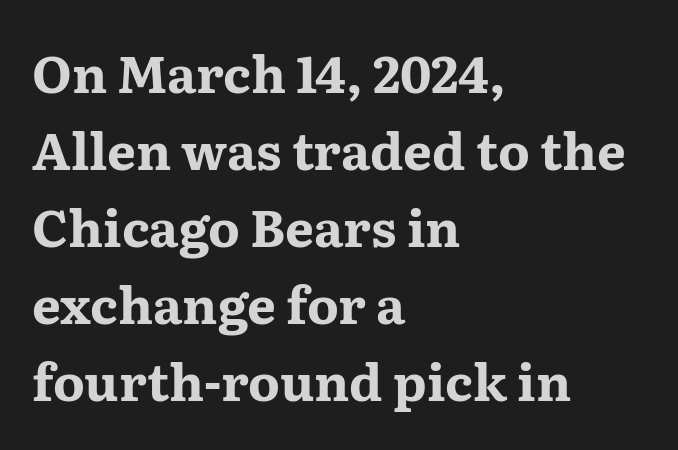
Q: Is the text bold? A: Yes.
Q: Is the text italic (slanted)? A: No, it is upright.
Q: Is the typeface a serif or a sans-serif typeface? A: Serif.
Q: Is the text underlined? A: No.
Q: How is the paragraph aligned? A: Left-aligned.
Q: Is the spacing between letters normal or unusually wide? A: Normal.
Q: Is the spacing between lines tight, normal or loose? A: Normal.
Q: Width (condensed, normal, or wide)? A: Wide.
Q: Stroke contrast? A: Medium.
Q: x-height? A: Medium.
Q: Monospaced? A: No.
